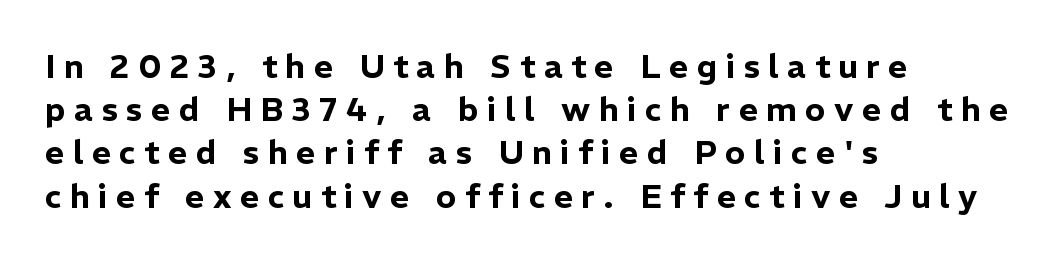
Q: Is the text italic (slanted)? A: No, it is upright.
Q: Is the typeface a serif or a sans-serif typeface? A: Sans-serif.
Q: Is the text underlined? A: No.
Q: How is the paragraph aligned? A: Left-aligned.
Q: Is the spacing between letters normal or unusually wide? A: Unusually wide.
Q: Is the spacing between lines tight, normal or loose? A: Normal.
Q: Width (condensed, normal, or wide)? A: Normal.
Q: Stroke contrast? A: Low.
Q: x-height? A: Medium.
Q: Monospaced? A: No.
